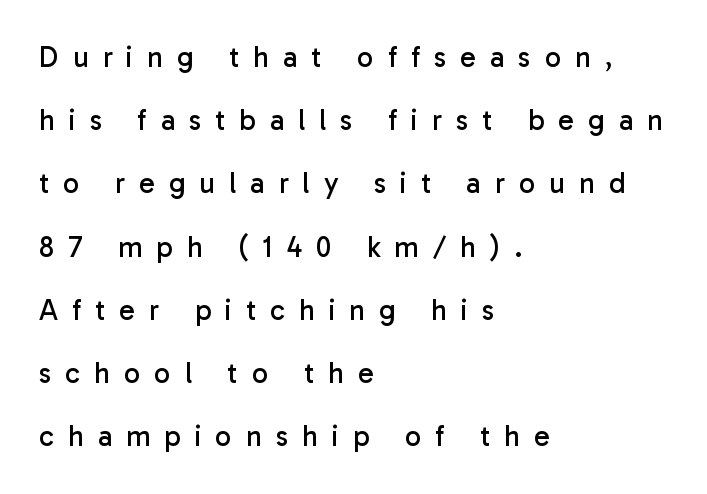
{"serif": "no", "italic": "no", "bold": "no", "weight": "regular", "width": "normal", "stroke_contrast": "low", "x_height": "medium", "monospaced": "no", "underline": "no", "align": "left", "line_spacing": "loose", "line_spacing_ratio": 2.18, "letter_spacing": "wide", "letter_spacing_em": 0.48, "glyph_px": 29}
